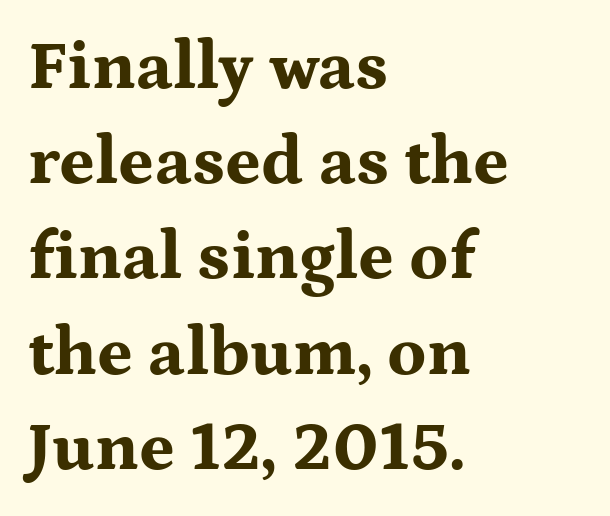
Q: Is the text bold? A: Yes.
Q: Is the text italic (slanted)? A: No, it is upright.
Q: Is the typeface a serif or a sans-serif typeface? A: Serif.
Q: Is the text underlined? A: No.
Q: How is the paragraph aligned? A: Left-aligned.
Q: Is the spacing between letters normal or unusually wide? A: Normal.
Q: Is the spacing between lines tight, normal or loose? A: Normal.
Q: Width (condensed, normal, or wide)? A: Wide.
Q: Stroke contrast? A: Medium.
Q: x-height? A: Medium.
Q: Monospaced? A: No.
